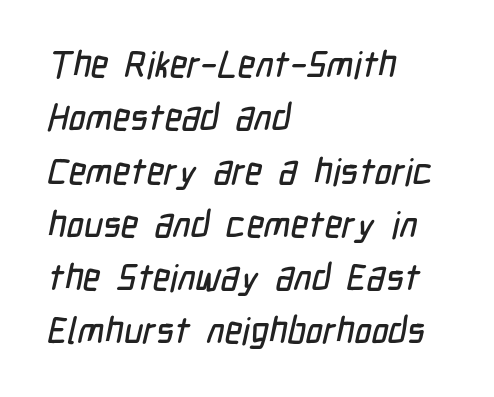
{"serif": "no", "width": "condensed", "stroke_contrast": "low", "x_height": "medium", "monospaced": "no", "underline": "no", "align": "left", "line_spacing": "normal", "line_spacing_ratio": 1.44, "letter_spacing": "normal", "letter_spacing_em": 0.0, "glyph_px": 37}
